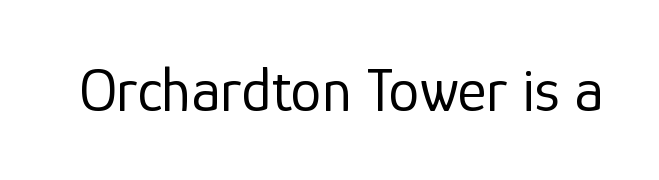
Q: Is the text bold? A: No.
Q: Is the text italic (slanted)? A: No, it is upright.
Q: Is the typeface a serif or a sans-serif typeface? A: Sans-serif.
Q: Is the text underlined? A: No.
Q: Is the spacing between letters normal or unusually wide? A: Normal.
Q: Width (condensed, normal, or wide)? A: Normal.
Q: Stroke contrast? A: Low.
Q: x-height? A: Medium.
Q: Monospaced? A: No.
